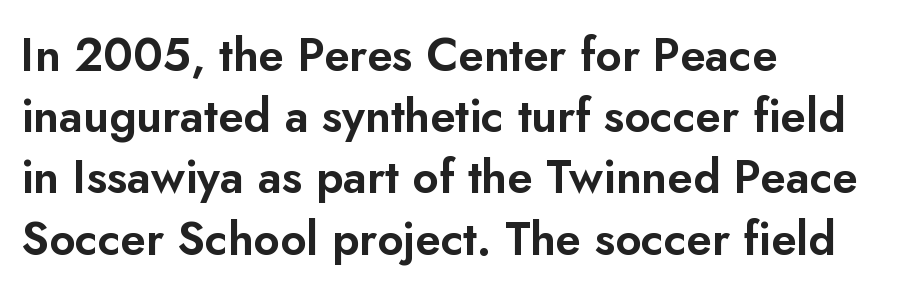
The image shows 46 px sans-serif type, upright; set left-aligned, normal line spacing (1.33x), normal letter spacing, not underlined; low stroke contrast and a small x-height.
